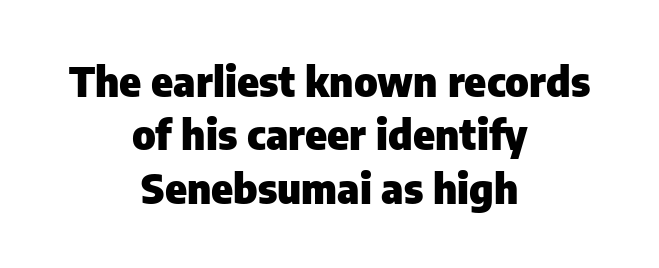
Q: Is the text bold? A: Yes.
Q: Is the text italic (slanted)? A: No, it is upright.
Q: Is the typeface a serif or a sans-serif typeface? A: Sans-serif.
Q: Is the text underlined? A: No.
Q: How is the paragraph aligned? A: Centered.
Q: Is the spacing between letters normal or unusually wide? A: Normal.
Q: Is the spacing between lines tight, normal or loose? A: Normal.
Q: Width (condensed, normal, or wide)? A: Normal.
Q: Stroke contrast? A: Low.
Q: x-height? A: Medium.
Q: Monospaced? A: No.
